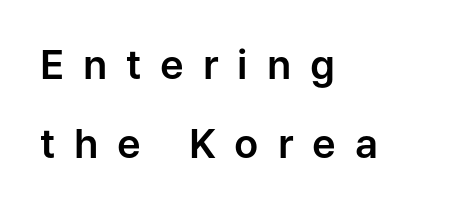
Q: Is the text italic (slanted)? A: No, it is upright.
Q: Is the typeface a serif or a sans-serif typeface? A: Sans-serif.
Q: Is the text underlined? A: No.
Q: How is the paragraph aligned? A: Left-aligned.
Q: Is the spacing between letters normal or unusually wide? A: Unusually wide.
Q: Is the spacing between lines tight, normal or loose? A: Loose.
Q: Width (condensed, normal, or wide)? A: Normal.
Q: Stroke contrast? A: Low.
Q: x-height? A: Medium.
Q: Monospaced? A: No.
